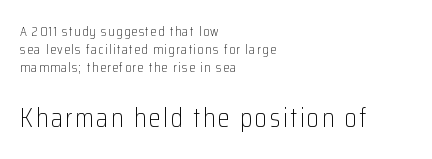
The image shows 27 px text type, upright; set left-aligned, normal line spacing (1.29x), not underlined; the second (bottom) block is 1.93x larger.
